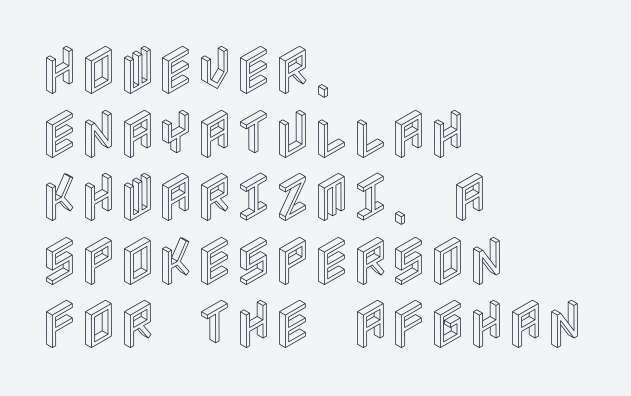
The image shows 53 px condensed type, upright; set left-aligned, line spacing 1.2x, normal letter spacing, not underlined; a large x-height.
